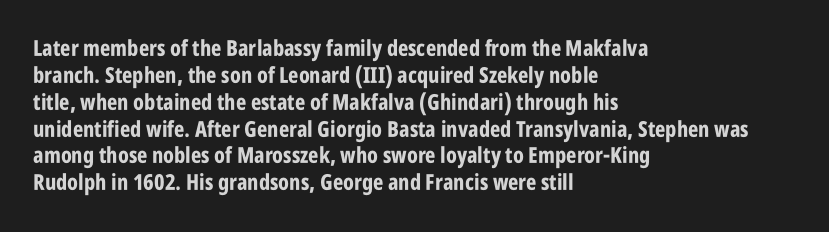
{"italic": "no", "bold": "yes", "underline": "no", "align": "left", "line_spacing_ratio": 1.22, "letter_spacing": "normal", "letter_spacing_em": 0.0, "glyph_px": 22}
